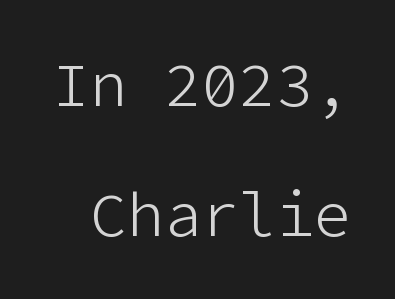
{"serif": "no", "italic": "no", "bold": "no", "weight": "light", "width": "normal", "stroke_contrast": "low", "x_height": "medium", "underline": "no", "line_spacing": "loose", "line_spacing_ratio": 2.1, "letter_spacing": "normal", "letter_spacing_em": 0.0, "glyph_px": 62}
